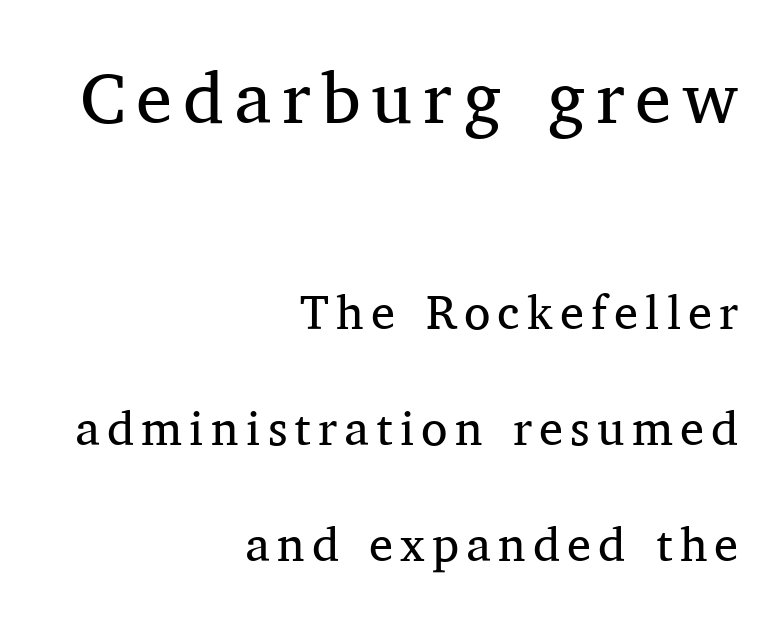
{"serif": "yes", "italic": "no", "bold": "no", "weight": "regular", "width": "normal", "stroke_contrast": "medium", "x_height": "medium", "monospaced": "no", "underline": "no", "align": "right", "line_spacing": "loose", "line_spacing_ratio": 2.42, "larger_block": "first", "size_ratio": 1.5, "glyph_px": 72}
